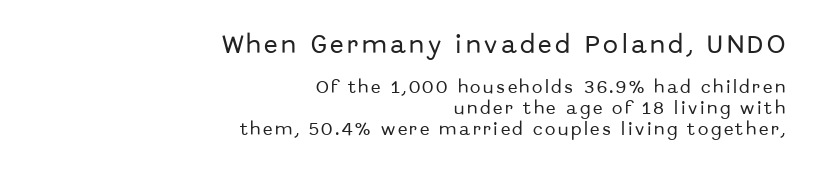
The space directly below the letters is spotless. Posture: upright roman. The upper block of text is set noticeably larger than the block beneath it. Alignment: flush right. The lines sit at an ordinary, default distance from one another.
